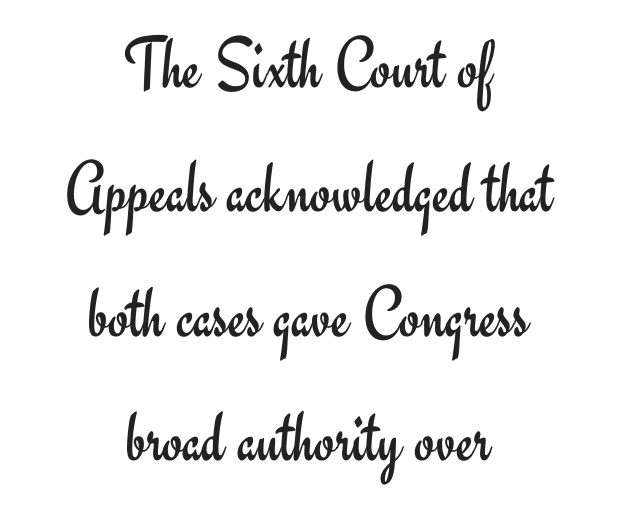
Q: Is the text bold? A: No.
Q: Is the text italic (slanted)? A: Yes.
Q: Is the typeface a serif or a sans-serif typeface? A: Sans-serif.
Q: Is the text underlined? A: No.
Q: How is the paragraph aligned? A: Centered.
Q: Is the spacing between letters normal or unusually wide? A: Normal.
Q: Is the spacing between lines tight, normal or loose? A: Normal.
Q: Width (condensed, normal, or wide)? A: Normal.
Q: Stroke contrast? A: Low.
Q: x-height? A: Small.
Q: Monospaced? A: No.
